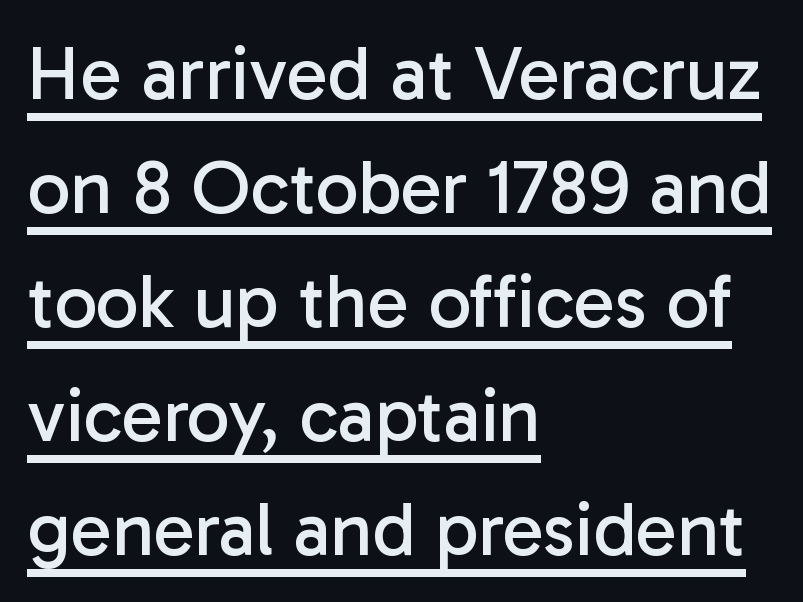
{"serif": "no", "italic": "no", "bold": "no", "weight": "regular", "width": "normal", "stroke_contrast": "low", "x_height": "medium", "monospaced": "no", "underline": "yes", "align": "left", "line_spacing": "normal", "line_spacing_ratio": 1.5, "letter_spacing": "normal", "letter_spacing_em": 0.0, "glyph_px": 76}
